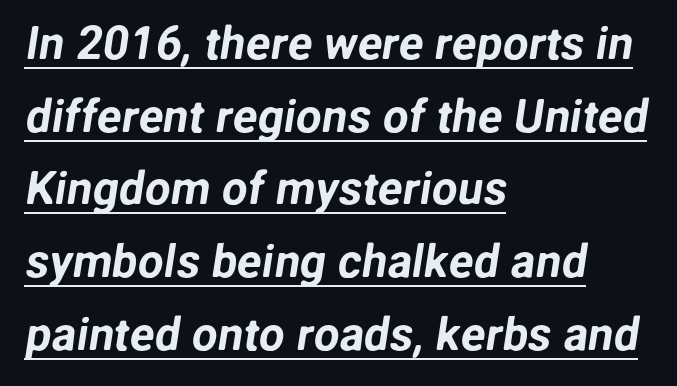
The image shows 46 px sans-serif type; set left-aligned, normal line spacing (1.58x), normal letter spacing, underlined; low stroke contrast and a medium x-height.
